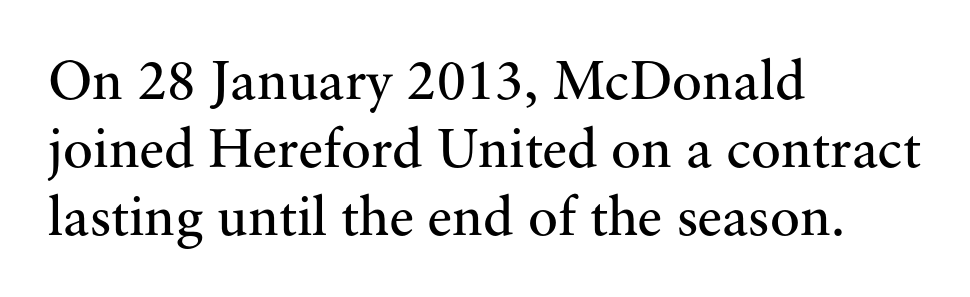
Letters have the restrained weight of plain body copy at most. Quick note: underline off. Between one letter and the next there's only the usual sliver of space. The glyphs in this specimen are seriffed. The axis of the letterforms is exactly vertical. Casual observation: everything's shoved over to the left.
